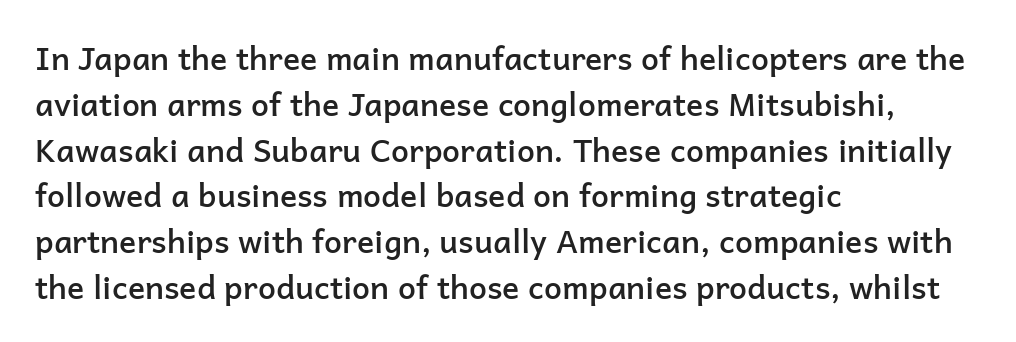
The image shows 32 px semibold sans-serif type, upright; set left-aligned, normal line spacing (1.43x), normal letter spacing, not underlined; low stroke contrast and a medium x-height.
